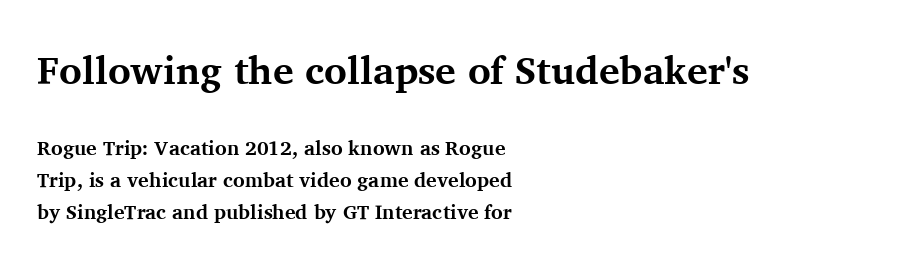
{"serif": "yes", "italic": "no", "bold": "yes", "weight": "bold", "width": "normal", "stroke_contrast": "medium", "x_height": "medium", "monospaced": "no", "underline": "no", "align": "left", "line_spacing": "normal", "line_spacing_ratio": 1.6, "letter_spacing": "normal", "letter_spacing_em": 0.0, "larger_block": "first", "size_ratio": 1.95, "glyph_px": 39}
